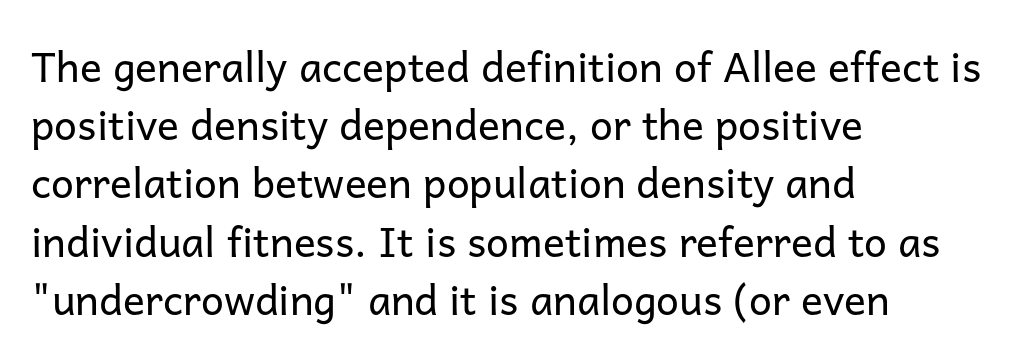
The image shows 41 px regular-weight sans-serif type, upright; set left-aligned, normal line spacing (1.42x), normal letter spacing, not underlined; low stroke contrast and a medium x-height.
